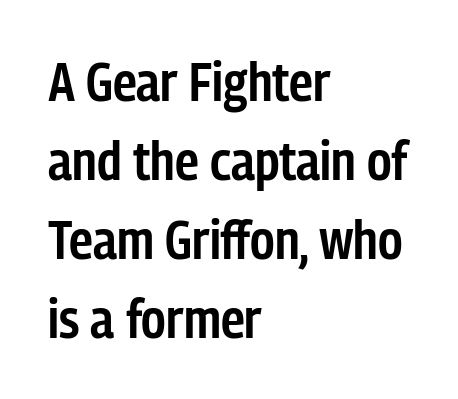
The image shows 54 px semibold, condensed sans-serif type, upright; set left-aligned, normal line spacing (1.46x), normal letter spacing, not underlined; low stroke contrast and a medium x-height.
